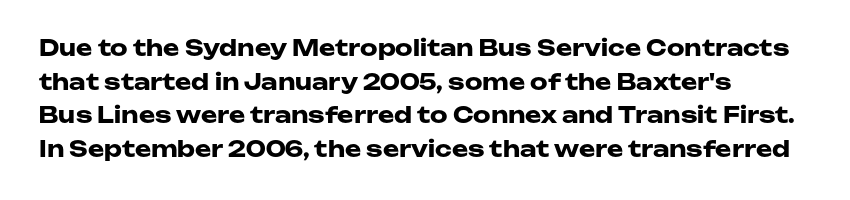
{"italic": "no", "bold": "yes", "underline": "no", "align": "left", "line_spacing": "normal", "line_spacing_ratio": 1.53, "letter_spacing": "normal", "letter_spacing_em": 0.0, "glyph_px": 22}
